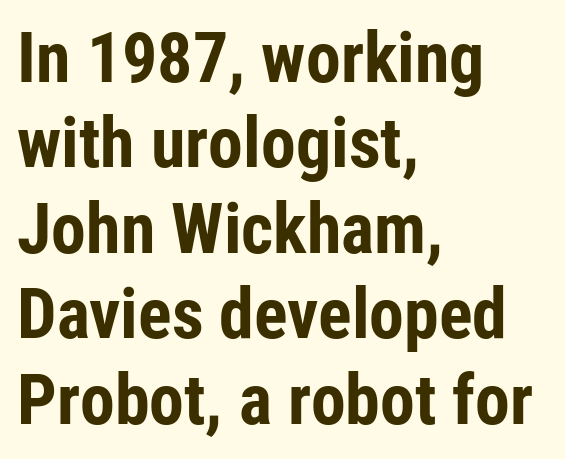
Q: Is the text bold? A: Yes.
Q: Is the text italic (slanted)? A: No, it is upright.
Q: Is the typeface a serif or a sans-serif typeface? A: Sans-serif.
Q: Is the text underlined? A: No.
Q: How is the paragraph aligned? A: Left-aligned.
Q: Is the spacing between letters normal or unusually wide? A: Normal.
Q: Width (condensed, normal, or wide)? A: Condensed.
Q: Stroke contrast? A: Low.
Q: x-height? A: Medium.
Q: Monospaced? A: No.
